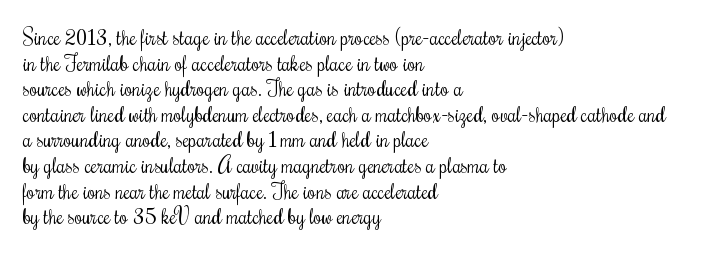
Q: Is the text bold? A: No.
Q: Is the text italic (slanted)? A: Yes.
Q: Is the text underlined? A: No.
Q: How is the paragraph aligned? A: Left-aligned.
Q: Is the spacing between letters normal or unusually wide? A: Normal.
